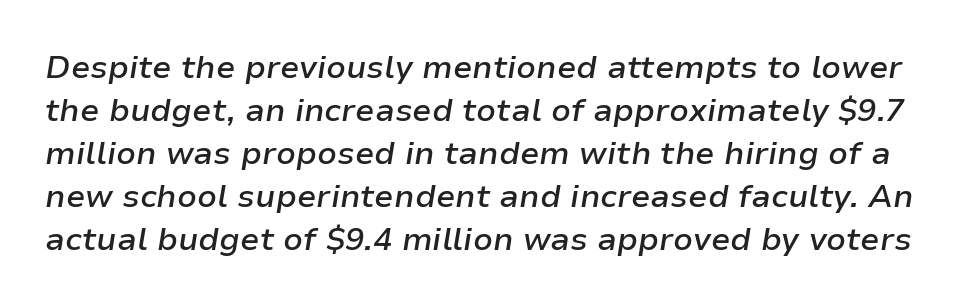
{"italic": "yes", "lean": "right", "slant_degrees": 9, "bold": "semi", "weight": "semibold", "width": "normal", "stroke_contrast": "low", "x_height": "medium", "monospaced": "no", "underline": "no", "line_spacing": "normal", "line_spacing_ratio": 1.34, "letter_spacing": "normal", "letter_spacing_em": 0.0, "glyph_px": 32}
